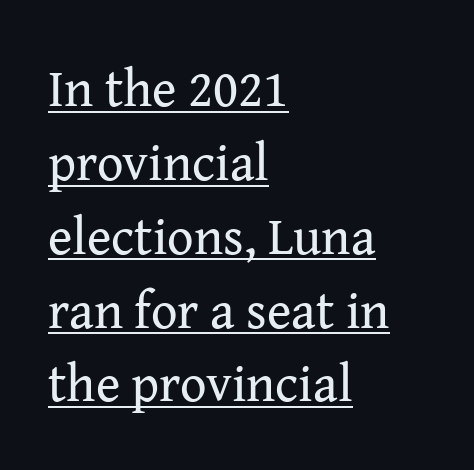
The image shows 52 px regular-weight serif type, upright; set left-aligned, normal line spacing (1.42x), normal letter spacing, underlined; medium stroke contrast and a medium x-height.
